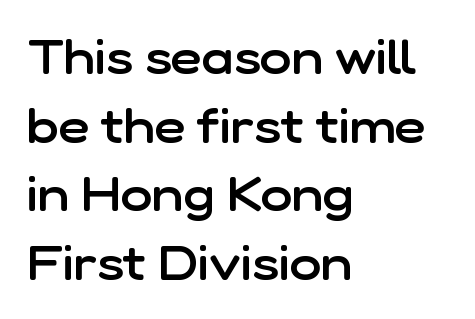
{"serif": "no", "italic": "no", "bold": "semi", "weight": "semibold", "width": "normal", "stroke_contrast": "low", "x_height": "medium", "monospaced": "no", "underline": "no", "align": "left", "line_spacing": "normal", "line_spacing_ratio": 1.43, "letter_spacing": "normal", "letter_spacing_em": 0.0, "glyph_px": 48}
